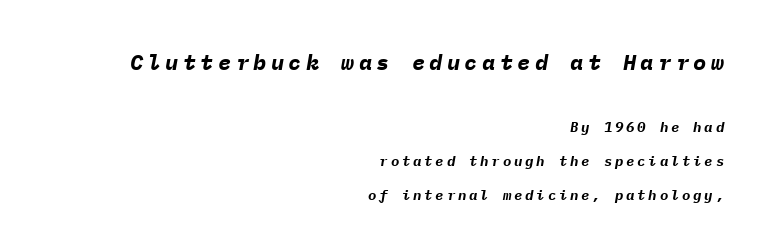
The image shows 22 px bold type, italic (leaning right); set right-aligned, loose line spacing (2.4x), unusually wide letter spacing (+0.2 em), not underlined; the first (top) block is 1.57x larger.
